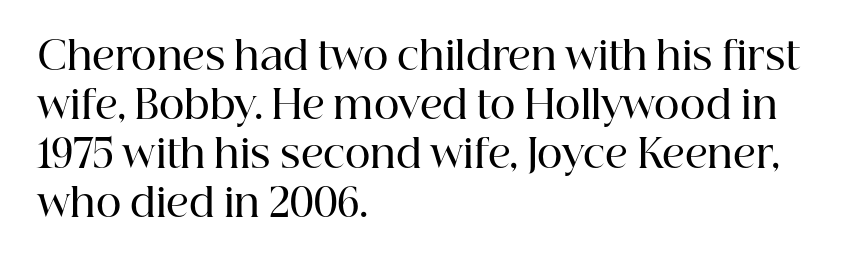
The zone under the glyphs is completely vacant. Evenly set lines give the paragraph a standard silhouette. The tracking reads as untouched default to a designer's eye. Which margin do the lines hug? The left one — the right edge is uneven. Unlike italic type, these characters show no tilt at all. This rendering employs a face with finishing strokes, i.e., a serif.
